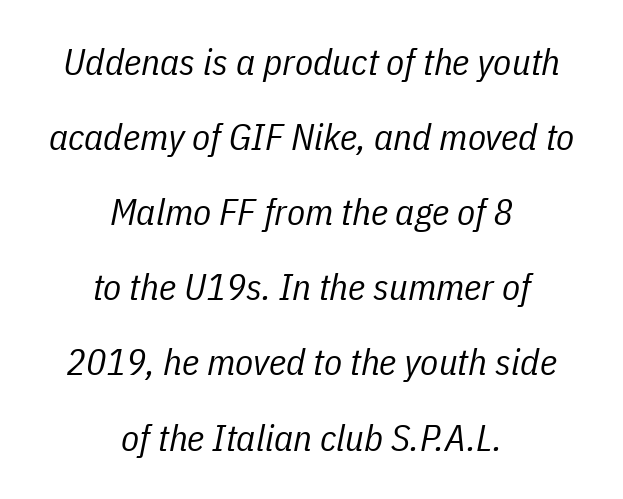
{"italic": "yes", "lean": "right", "slant_degrees": 11, "bold": "no", "weight": "regular", "width": "condensed", "stroke_contrast": "low", "x_height": "medium", "monospaced": "no", "underline": "no", "align": "center", "line_spacing": "loose", "line_spacing_ratio": 2.03, "letter_spacing": "normal", "letter_spacing_em": 0.0, "glyph_px": 37}
